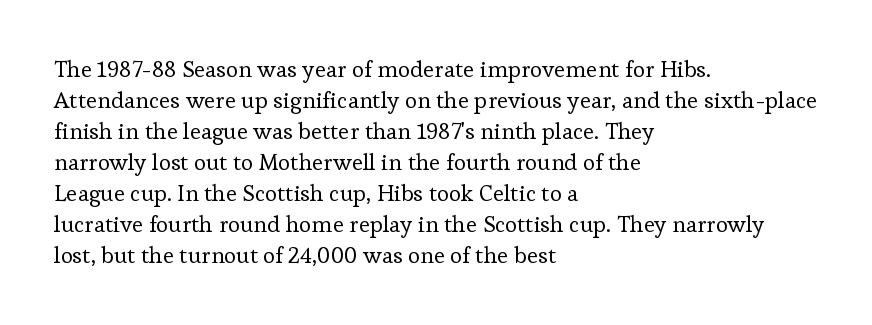
Posture: upright roman. The ragged edge is on the right, which tells us the setting is flush left. Reading down the column, the eye jumps a familiar distance to each next line. The specimen omits any rule beneath the text block's lines. The face looks like a standard text weight, possibly lighter.
